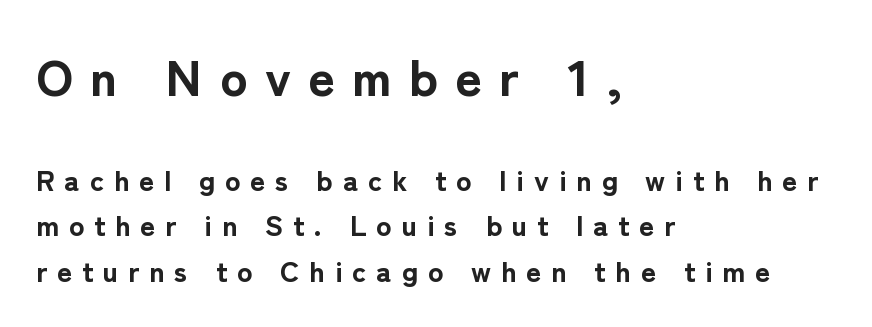
Is this a sans? Yes — the strokes have no serifs. This block has exactly the height ordinary leading produces. These lines are set flush left with a ragged right edge. When letters stand straight like this, we call the style roman or upright. The passage shown is not underscored anywhere. Size contrast runs from large at the top to small at the bottom.
